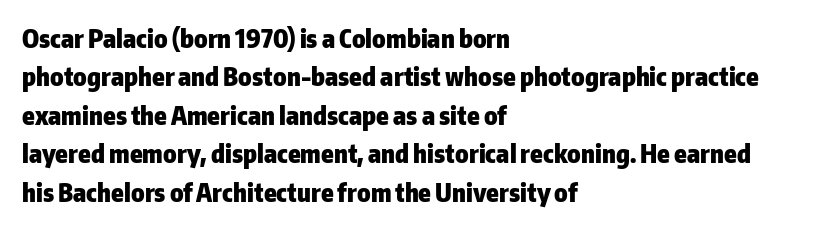
{"italic": "no", "bold": "yes", "underline": "no", "align": "left", "line_spacing": "normal", "line_spacing_ratio": 1.54, "letter_spacing": "normal", "letter_spacing_em": 0.0, "glyph_px": 25}
